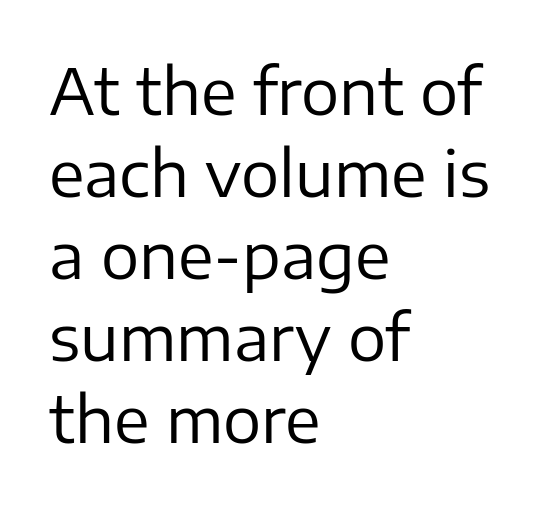
Q: Is the text bold? A: No.
Q: Is the text italic (slanted)? A: No, it is upright.
Q: Is the typeface a serif or a sans-serif typeface? A: Sans-serif.
Q: Is the text underlined? A: No.
Q: How is the paragraph aligned? A: Left-aligned.
Q: Is the spacing between letters normal or unusually wide? A: Normal.
Q: Is the spacing between lines tight, normal or loose? A: Normal.
Q: Width (condensed, normal, or wide)? A: Normal.
Q: Stroke contrast? A: Low.
Q: x-height? A: Medium.
Q: Monospaced? A: No.
